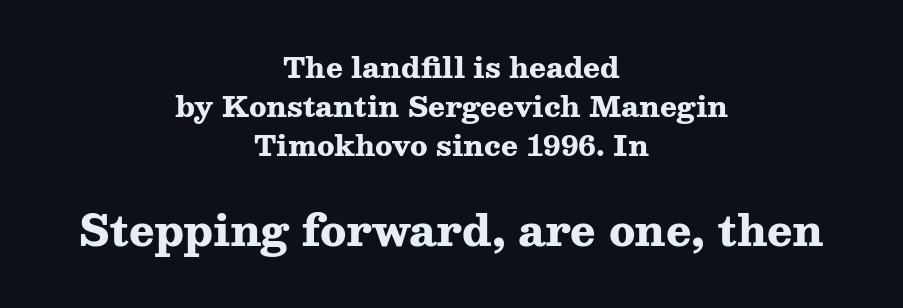
{"serif": "yes", "italic": "no", "bold": "yes", "weight": "heavy", "width": "wide", "stroke_contrast": "medium", "x_height": "medium", "monospaced": "no", "underline": "no", "align": "center", "line_spacing": "normal", "line_spacing_ratio": 1.39, "letter_spacing": "normal", "letter_spacing_em": 0.0, "larger_block": "second", "size_ratio": 1.5, "glyph_px": 42}
